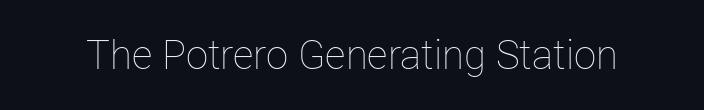
Q: Is the text bold? A: No.
Q: Is the text italic (slanted)? A: No, it is upright.
Q: Is the text underlined? A: No.
Q: Is the spacing between letters normal or unusually wide? A: Normal.
Q: Width (condensed, normal, or wide)? A: Normal.
Q: Stroke contrast? A: Low.
Q: x-height? A: Medium.
Q: Monospaced? A: No.
